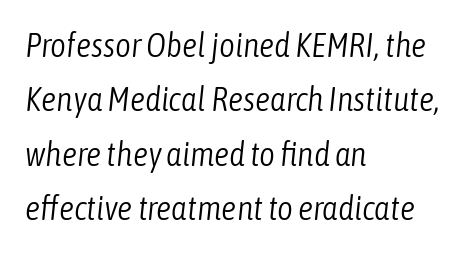
This sample is left-justified, so line endings fall wherever the words run out. Italic? Definitely — the glyphs are oblique. Proportional: the letters do not fall into vertical columns. The leading is moderate, giving the passage an even texture. The foot of each line stays bare and open.
